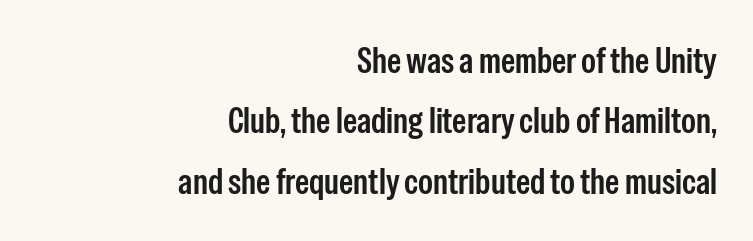
Layout note: lines flush right. A typesetter would call this proportional, since set widths differ per character. This sample uses an upright cut, with every glyph sitting square on the baseline. Each word holds together tightly as a unit, with standard inter-letter gaps.
